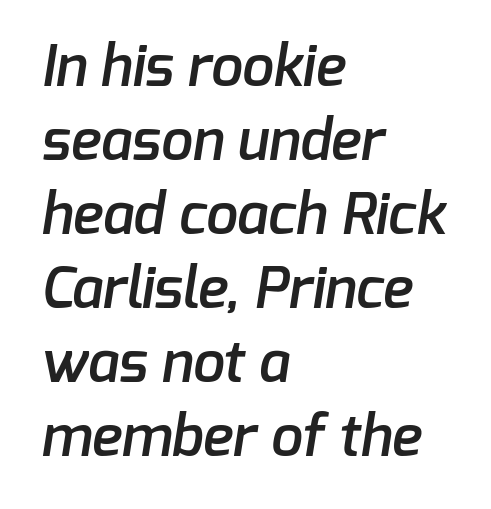
{"serif": "no", "bold": "semi", "weight": "semibold", "width": "normal", "stroke_contrast": "low", "x_height": "medium", "monospaced": "no", "underline": "no", "align": "left", "line_spacing": "normal", "line_spacing_ratio": 1.3, "letter_spacing": "normal", "letter_spacing_em": 0.0, "glyph_px": 57}
